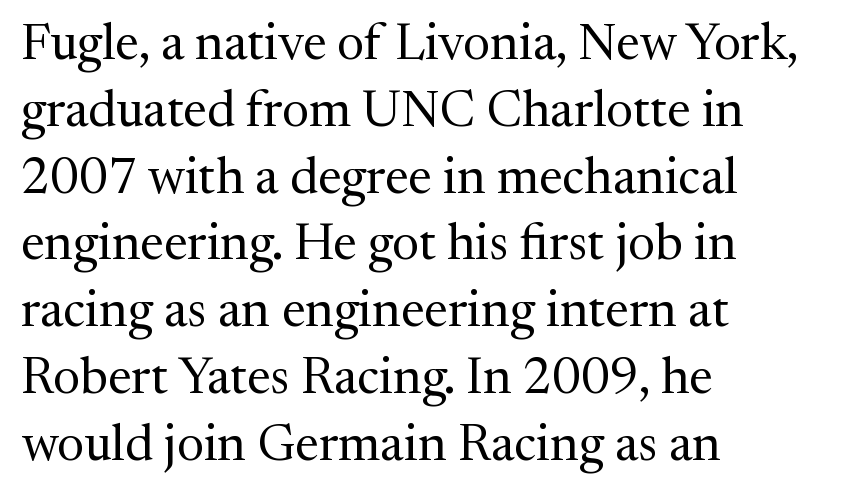
You could not count columns in this text — the font is proportionally spaced. One glance says typical: line gaps are just what's usual. The text was rendered using a seriffed face with decorative stroke endings. Casual observation: everything's shoved over to the left. Tracking value appears to be zero — textbook default spacing.
